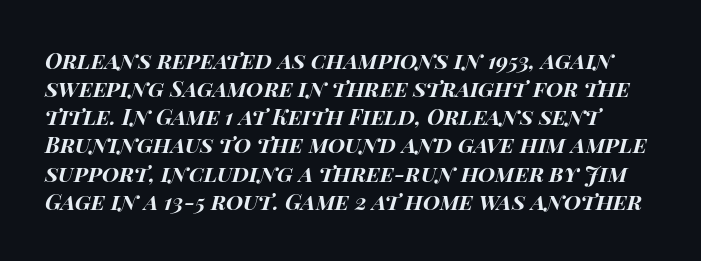
The image shows 22 px bold type, italic (leaning right); set normal line spacing (1.28x), normal letter spacing, not underlined.
